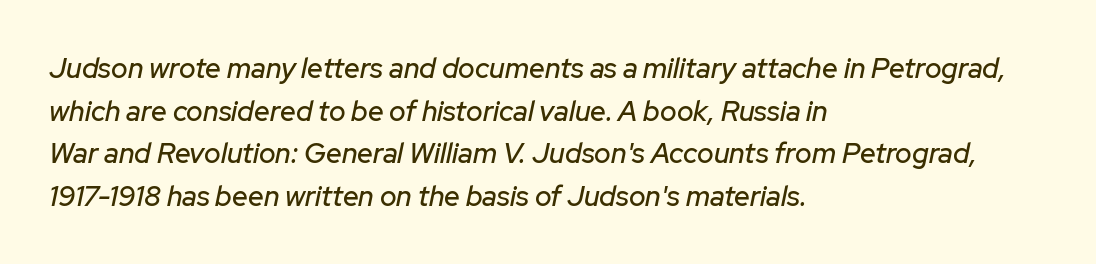
{"italic": "yes", "lean": "right", "slant_degrees": 12, "width": "normal", "stroke_contrast": "low", "x_height": "medium", "monospaced": "no", "underline": "no", "align": "left", "line_spacing": "normal", "line_spacing_ratio": 1.52, "letter_spacing": "normal", "letter_spacing_em": 0.0, "glyph_px": 28}
